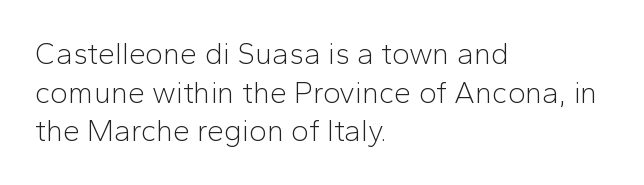
The image shows 30 px light sans-serif type, upright; set left-aligned, normal line spacing (1.29x), normal letter spacing, not underlined; low stroke contrast and a medium x-height.
